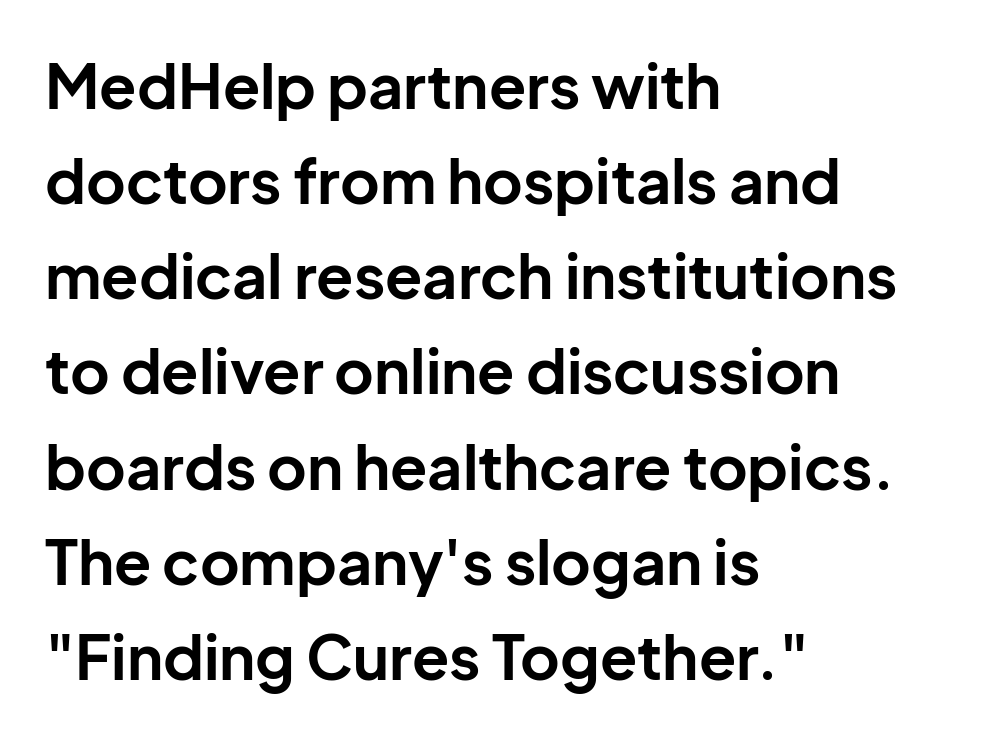
The image shows 61 px bold sans-serif type, upright; set left-aligned, normal line spacing (1.56x), normal letter spacing, not underlined; low stroke contrast and a medium x-height.
